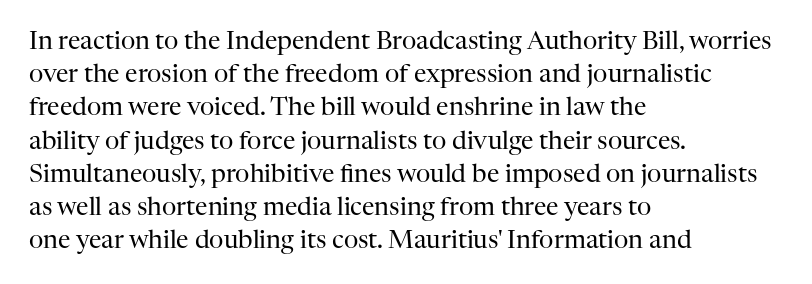
{"italic": "no", "bold": "no", "underline": "no", "align": "left", "line_spacing": "normal", "line_spacing_ratio": 1.33, "letter_spacing": "normal", "letter_spacing_em": 0.0, "glyph_px": 25}
